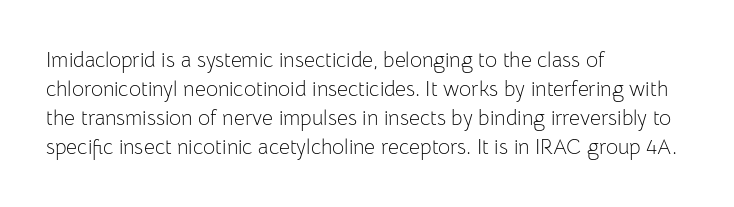
{"italic": "no", "bold": "no", "underline": "no", "align": "left", "line_spacing": "normal", "line_spacing_ratio": 1.38, "letter_spacing": "normal", "letter_spacing_em": 0.0, "glyph_px": 21}
